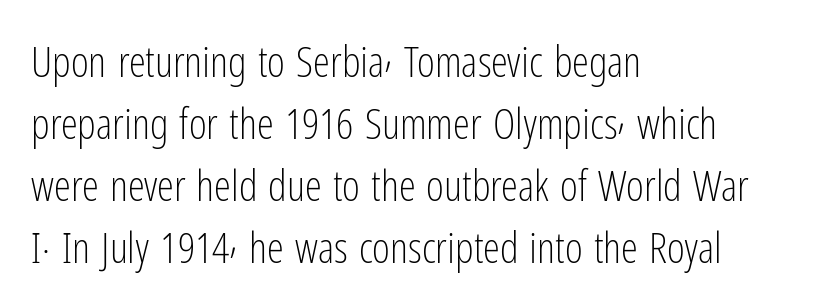
{"serif": "no", "italic": "no", "bold": "no", "weight": "light", "width": "condensed", "stroke_contrast": "low", "x_height": "medium", "monospaced": "no", "underline": "no", "align": "left", "line_spacing": "normal", "line_spacing_ratio": 1.44, "letter_spacing": "normal", "letter_spacing_em": 0.0, "glyph_px": 43}
